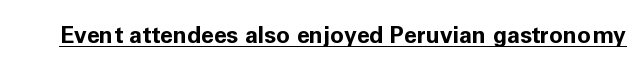
Heavy, bold letterforms. A rule runs beneath these lines of type. The type is set solid horizontally, with unmodified tracking. The lettering stays uniformly vertical, giving the passage a roman look.
